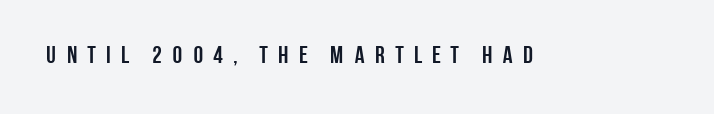
The specimen reads as upright at a glance. Bare-footed words on every line. In terms of letterspacing, this is a distinctly airy, spread setting. The glyphs have the mass of a bold cut.
